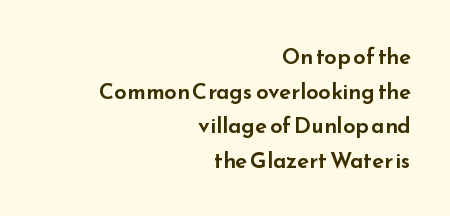
It's the straight-up-and-down kind of type. Lines of text with bare space underneath. Each line ends at the same right margin while the left side varies. The rendering keeps characters at their native spacing. Leading: standard.
